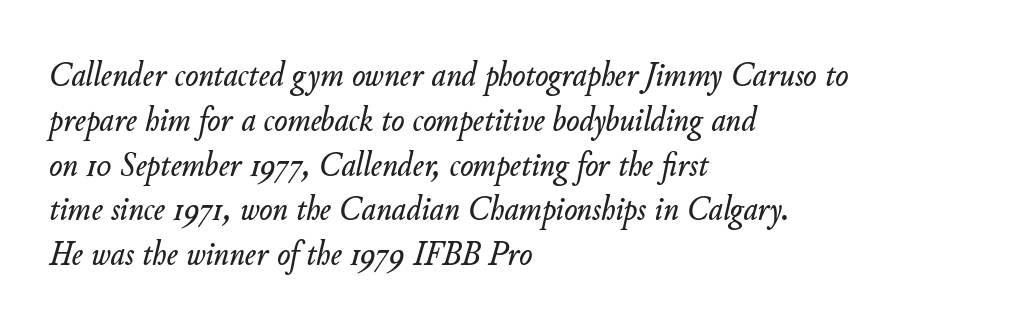
Q: Is the text italic (slanted)? A: Yes, it leans right by about 11 degrees.
Q: Is the text underlined? A: No.
Q: How is the paragraph aligned? A: Left-aligned.
Q: Is the spacing between letters normal or unusually wide? A: Normal.
Q: Is the spacing between lines tight, normal or loose? A: Normal.
Q: Width (condensed, normal, or wide)? A: Normal.
Q: Stroke contrast? A: Low.
Q: x-height? A: Small.
Q: Monospaced? A: No.
